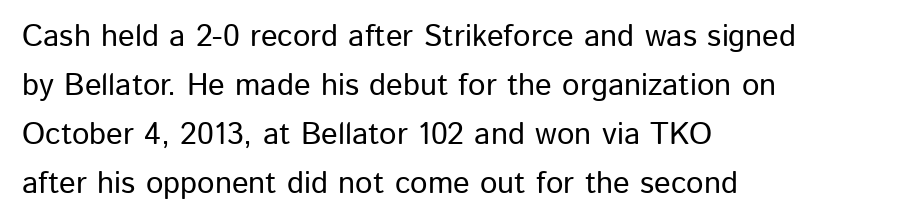
The image shows 31 px sans-serif type, upright; set left-aligned, normal line spacing (1.58x), normal letter spacing, not underlined; low stroke contrast and a medium x-height.
